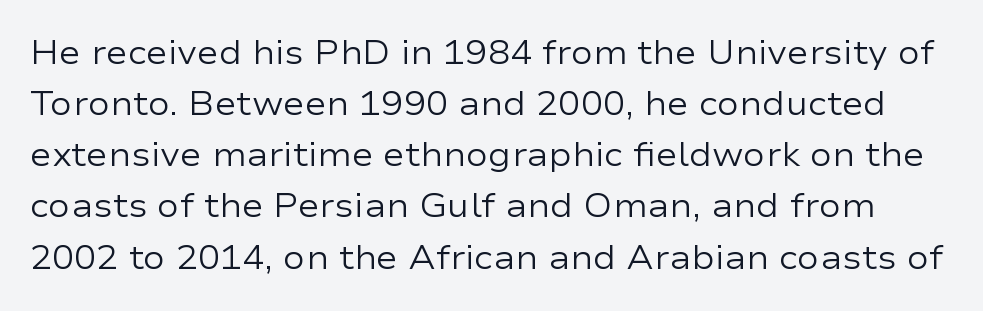
Horizontal bands of white between lines are of average thickness. This sample uses a sans-serif face. Bare-footed words on every line. Think of a printed novel: that variable character pitch is what you see here. The typesetting does not lean heavy: it is not bold.
